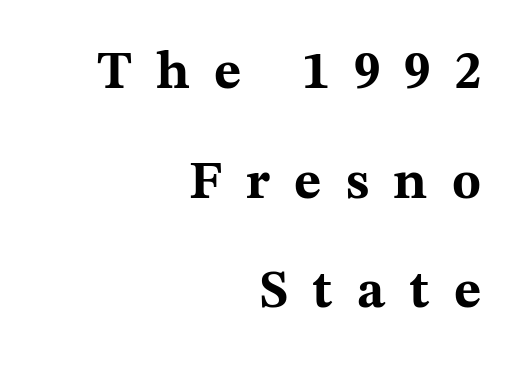
{"serif": "yes", "italic": "no", "bold": "yes", "weight": "bold", "width": "wide", "stroke_contrast": "medium", "x_height": "medium", "monospaced": "no", "underline": "no", "align": "right", "line_spacing": "loose", "line_spacing_ratio": 2.07, "letter_spacing": "wide", "letter_spacing_em": 0.46, "glyph_px": 53}
